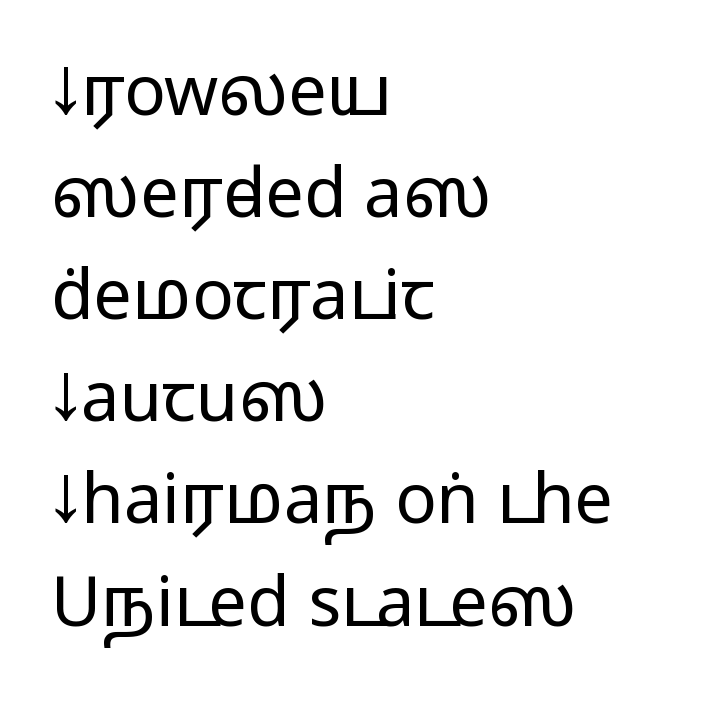
Q: Is the text italic (slanted)? A: No, it is upright.
Q: Is the typeface a serif or a sans-serif typeface? A: Sans-serif.
Q: Is the text underlined? A: No.
Q: How is the paragraph aligned? A: Left-aligned.
Q: Is the spacing between letters normal or unusually wide? A: Normal.
Q: Is the spacing between lines tight, normal or loose? A: Normal.
Q: Width (condensed, normal, or wide)? A: Wide.
Q: Stroke contrast? A: Medium.
Q: Monospaced? A: No.
